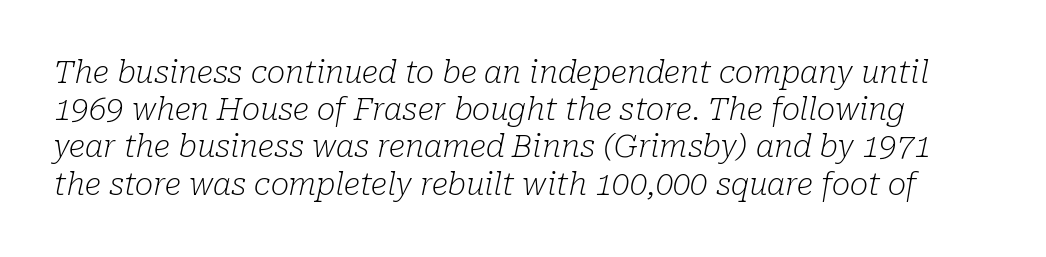
The face used here has a pronounced slope to its letters. The letters advance in unequal steps, a hallmark of proportional type. Does extra space separate the letters? No, they use regular spacing. The cut favours lightness, reaching ordinary text weight at its darkest.
